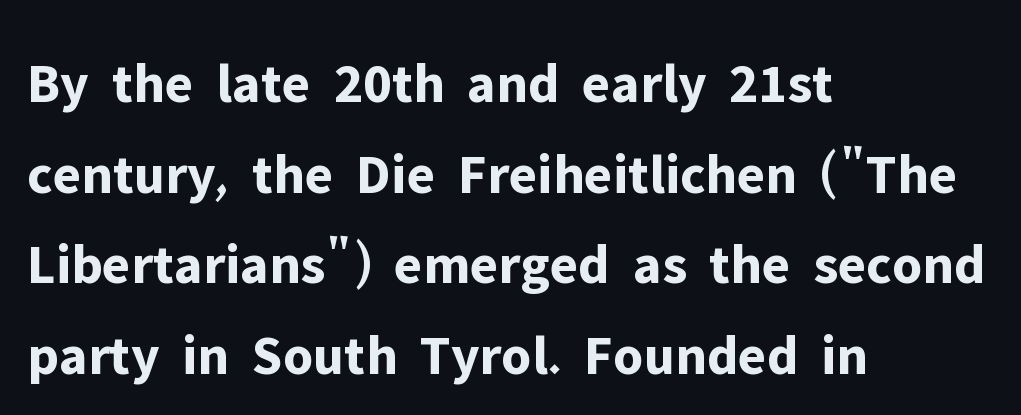
{"serif": "no", "italic": "no", "bold": "yes", "weight": "bold", "width": "normal", "stroke_contrast": "low", "x_height": "medium", "monospaced": "no", "underline": "no", "align": "left", "line_spacing": "normal", "line_spacing_ratio": 1.59, "letter_spacing": "normal", "letter_spacing_em": 0.0, "glyph_px": 57}
